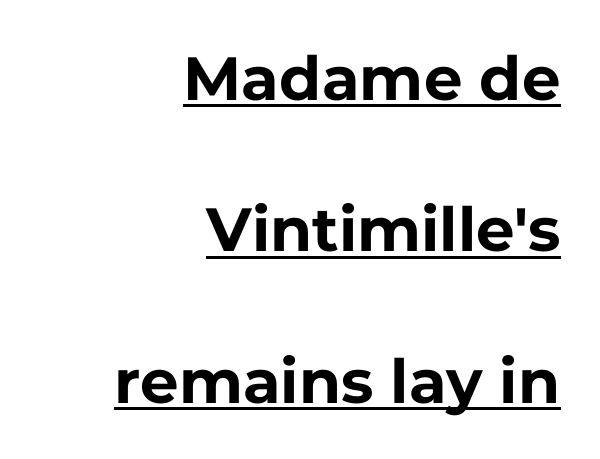
Q: Is the text bold? A: Yes.
Q: Is the text italic (slanted)? A: No, it is upright.
Q: Is the typeface a serif or a sans-serif typeface? A: Sans-serif.
Q: Is the text underlined? A: Yes.
Q: How is the paragraph aligned? A: Right-aligned.
Q: Is the spacing between letters normal or unusually wide? A: Normal.
Q: Is the spacing between lines tight, normal or loose? A: Loose.
Q: Width (condensed, normal, or wide)? A: Normal.
Q: Stroke contrast? A: Low.
Q: x-height? A: Medium.
Q: Monospaced? A: No.
